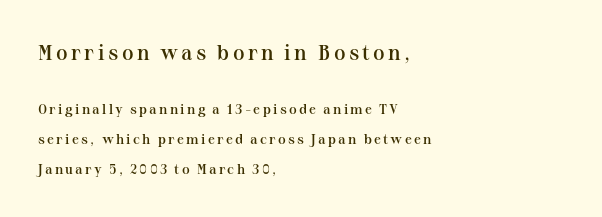
Q: Is the text bold? A: Semi-bold.
Q: Is the text italic (slanted)? A: No, it is upright.
Q: Is the text underlined? A: No.
Q: How is the paragraph aligned? A: Left-aligned.
Q: Is the spacing between lines tight, normal or loose? A: Loose.
Q: Which block of text is set in a larger size, the first (top) or the second (bottom)? A: The first (top) one.
